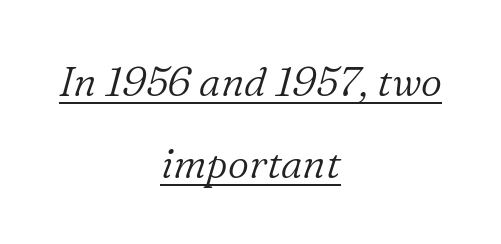
When letters slant like this, we call the style italic. Descenders here cross a horizontal rule under the line. The passage shown is not bold in any degree. The rendering shows small feet on the letterforms — a serif design.
